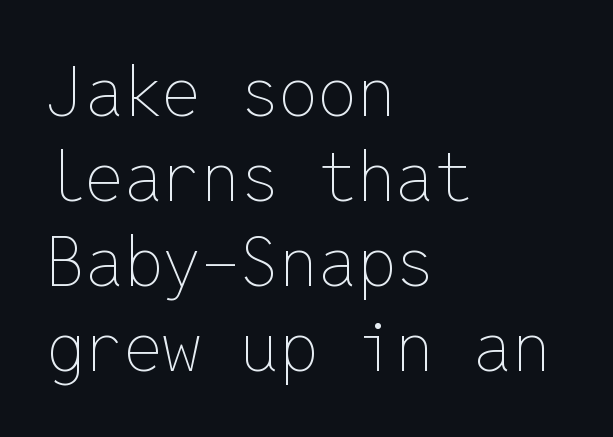
The image shows 69 px thin type, upright, monospaced; set left-aligned, line spacing 1.23x, normal letter spacing, not underlined; low stroke contrast and a medium x-height.
